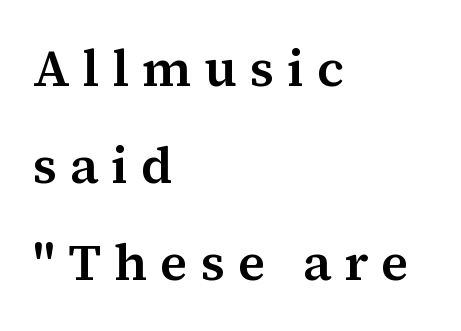
Caption: expanded tracking, letters set apart. Yep, those are serifs on the letters. Unlike italic type, these characters show no tilt at all. The passage shown is semibold, sitting just below true bold.
